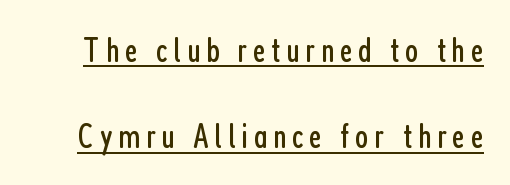
If you measured baseline to baseline, you'd find a long distance. These lines were composed using upright roman letters. These characters rest on top of a visible drawn line. Spacing verdict: proportional, widths tailored to each character. To sum up the face: it is a sans, with no serifs.
